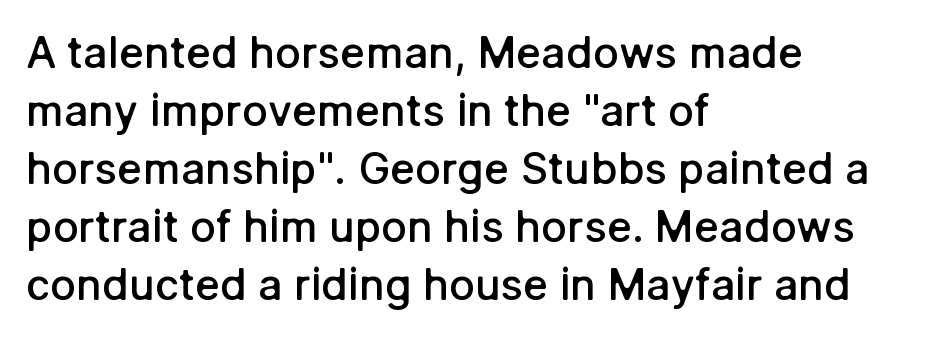
{"serif": "no", "italic": "no", "bold": "semi", "weight": "semibold", "width": "normal", "stroke_contrast": "low", "x_height": "medium", "monospaced": "no", "underline": "no", "align": "left", "line_spacing": "normal", "line_spacing_ratio": 1.35, "letter_spacing": "normal", "letter_spacing_em": 0.0, "glyph_px": 43}
